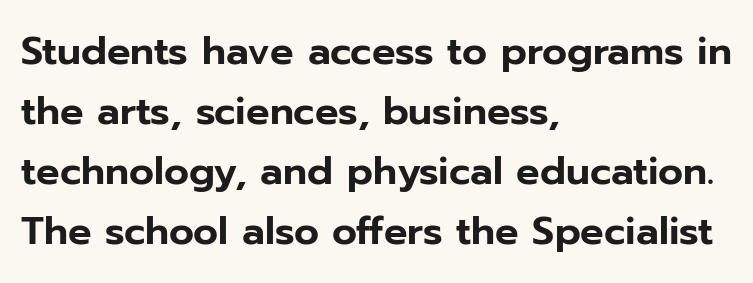
The image shows 39 px sans-serif type, upright; set left-aligned, normal line spacing (1.54x), normal letter spacing, not underlined; low stroke contrast and a medium x-height.
